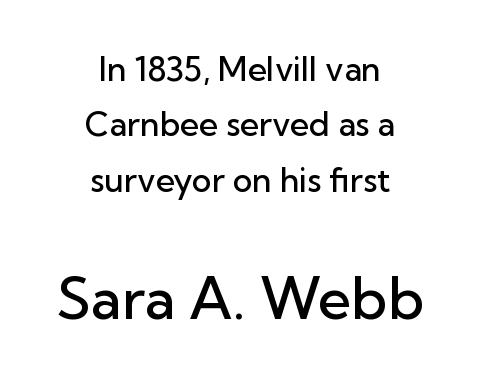
Q: Is the text bold? A: Semi-bold.
Q: Is the text italic (slanted)? A: No, it is upright.
Q: Is the typeface a serif or a sans-serif typeface? A: Sans-serif.
Q: Is the text underlined? A: No.
Q: How is the paragraph aligned? A: Centered.
Q: Is the spacing between letters normal or unusually wide? A: Normal.
Q: Is the spacing between lines tight, normal or loose? A: Normal.
Q: Which block of text is set in a larger size, the first (top) or the second (bottom)? A: The second (bottom) one.
Q: Width (condensed, normal, or wide)? A: Normal.
Q: Stroke contrast? A: Low.
Q: x-height? A: Medium.
Q: Monospaced? A: No.
